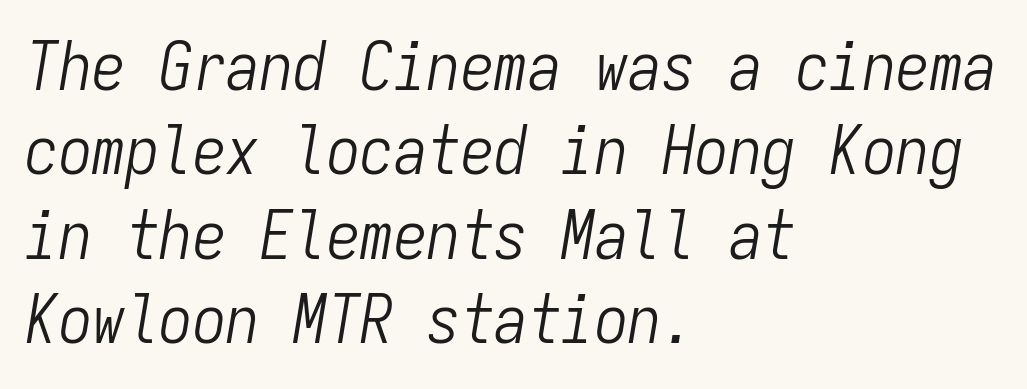
Observe the lean: these are italic letterforms. The face used here is rendered with its standard letterfit. Horizontal bands of white between lines are of average thickness. Check under the words: just untouched page.
